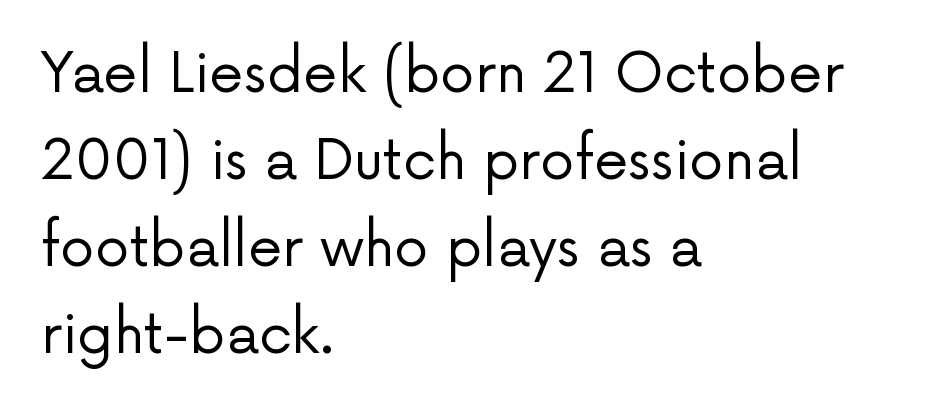
Words float on clear page, feet unadorned. Leading matches the norm, producing a regular column. Are there feet on the stems? There aren't — it's a sans. Tracking here is standard; glyphs follow each other at the usual distance. Quick note: not italic, upright.
